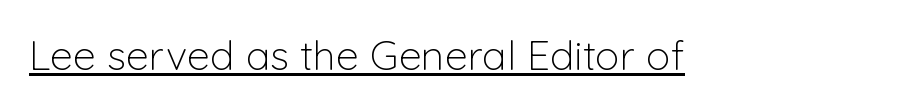
Q: Is the text bold? A: No.
Q: Is the text italic (slanted)? A: No, it is upright.
Q: Is the typeface a serif or a sans-serif typeface? A: Sans-serif.
Q: Is the text underlined? A: Yes.
Q: Is the spacing between letters normal or unusually wide? A: Normal.
Q: Width (condensed, normal, or wide)? A: Normal.
Q: Stroke contrast? A: Low.
Q: x-height? A: Medium.
Q: Monospaced? A: No.
